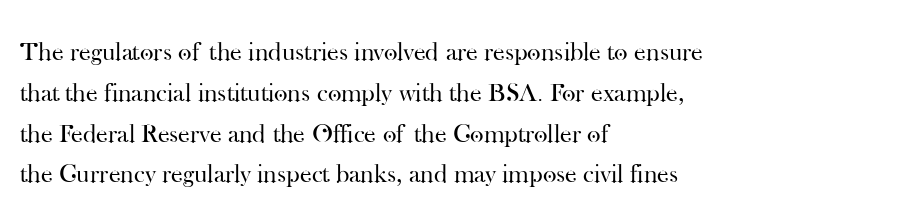
The image shows 26 px text type, upright; set left-aligned, normal line spacing (1.57x), normal letter spacing, not underlined.
